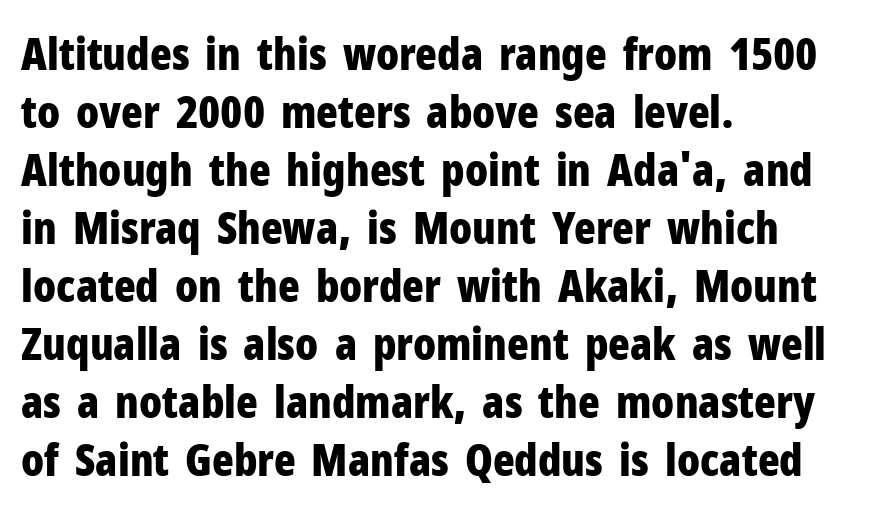
{"serif": "no", "italic": "no", "bold": "yes", "weight": "bold", "width": "condensed", "stroke_contrast": "low", "x_height": "medium", "monospaced": "no", "underline": "no", "align": "left", "line_spacing": "normal", "line_spacing_ratio": 1.29, "letter_spacing": "normal", "letter_spacing_em": 0.0, "glyph_px": 45}
